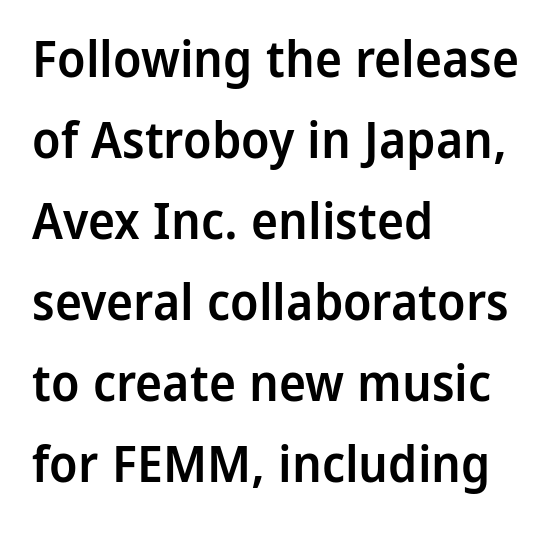
Q: Is the text bold? A: Semi-bold.
Q: Is the text italic (slanted)? A: No, it is upright.
Q: Is the typeface a serif or a sans-serif typeface? A: Sans-serif.
Q: Is the text underlined? A: No.
Q: How is the paragraph aligned? A: Left-aligned.
Q: Is the spacing between letters normal or unusually wide? A: Normal.
Q: Is the spacing between lines tight, normal or loose? A: Normal.
Q: Width (condensed, normal, or wide)? A: Normal.
Q: Stroke contrast? A: Low.
Q: x-height? A: Medium.
Q: Monospaced? A: No.
